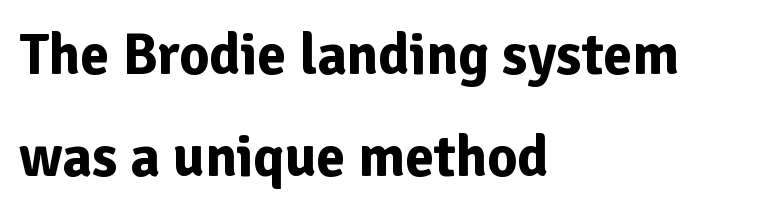
The image shows 58 px bold sans-serif type, upright; set left-aligned, line spacing 1.76x, normal letter spacing, not underlined; low stroke contrast and a medium x-height.
